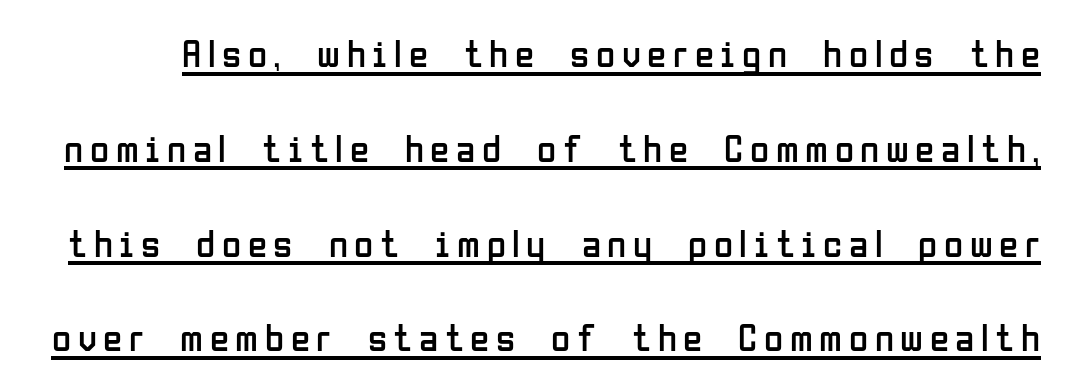
Stroke terminals: plain, sans-serif. Posture: vertical. Caption: lettering with a line underneath. The strokes carry an ordinary text weight at most. Compared with typical paragraphs, the rows here are farther apart.
